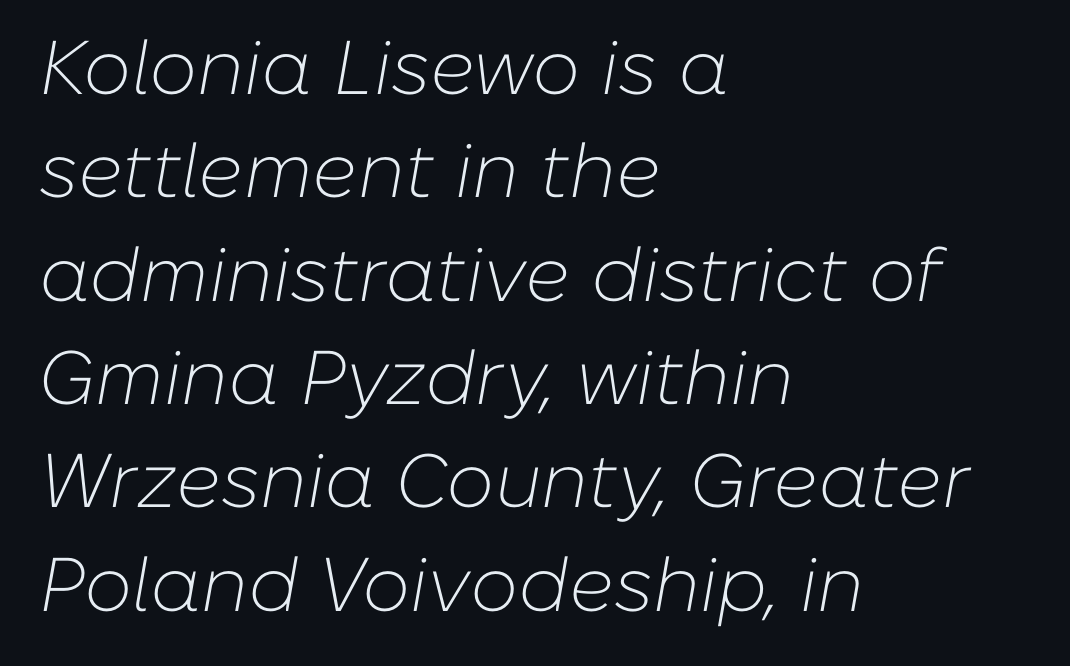
No word sits above an underline. Do the characters align in a grid? No, the font is proportional. Caption: standard tracking, unaltered. When letters slant like this, we call the style italic. Short and long lines alike share a common starting point at left. Counters stay open thanks to moderate or lighter strokes.
